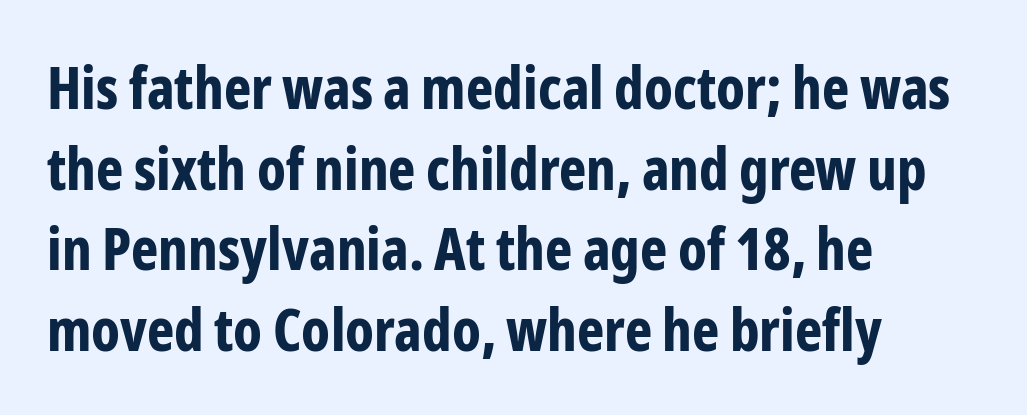
{"serif": "no", "italic": "no", "bold": "yes", "weight": "bold", "width": "condensed", "stroke_contrast": "low", "x_height": "medium", "monospaced": "no", "underline": "no", "align": "left", "line_spacing": "normal", "line_spacing_ratio": 1.39, "letter_spacing": "normal", "letter_spacing_em": 0.0, "glyph_px": 58}
